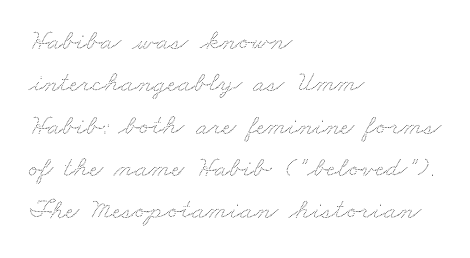
Q: Is the text underlined? A: No.
Q: How is the paragraph aligned? A: Left-aligned.
Q: Is the spacing between letters normal or unusually wide? A: Normal.
Q: Is the spacing between lines tight, normal or loose? A: Normal.
Q: Width (condensed, normal, or wide)? A: Wide.
Q: Stroke contrast? A: Low.
Q: x-height? A: Small.
Q: Monospaced? A: No.
